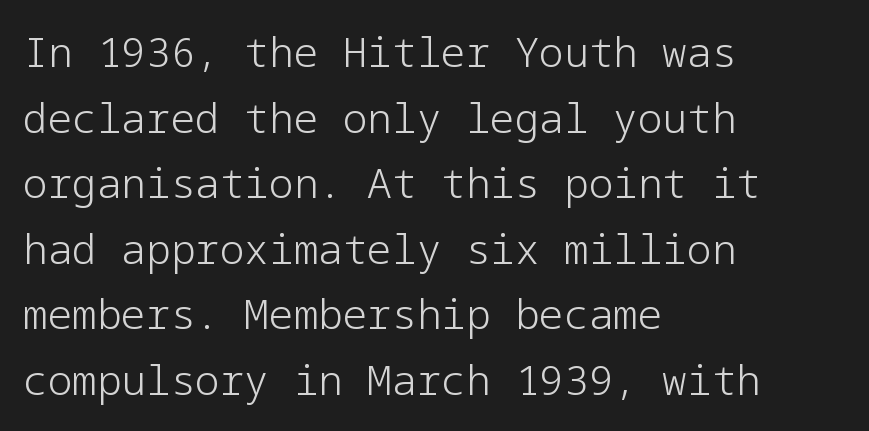
{"serif": "no", "italic": "no", "bold": "no", "weight": "light", "width": "normal", "stroke_contrast": "low", "x_height": "medium", "underline": "no", "align": "left", "line_spacing": "normal", "line_spacing_ratio": 1.6, "letter_spacing": "normal", "letter_spacing_em": 0.0, "glyph_px": 41}
